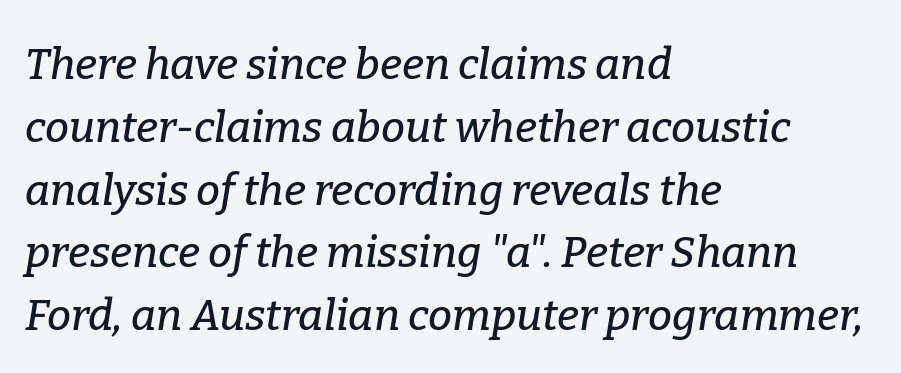
The image shows 43 px serif type, italic (leaning right); set left-aligned, normal line spacing (1.46x), normal letter spacing, not underlined; low stroke contrast and a medium x-height.
